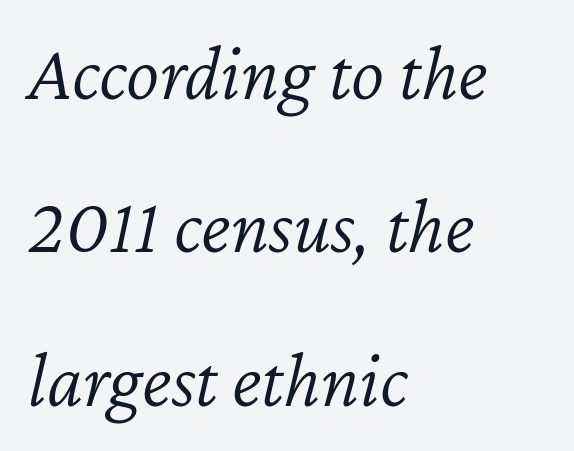
The image shows 79 px light type, italic (leaning right); set left-aligned, loose line spacing (1.94x), normal letter spacing, not underlined; low stroke contrast and a medium x-height.
